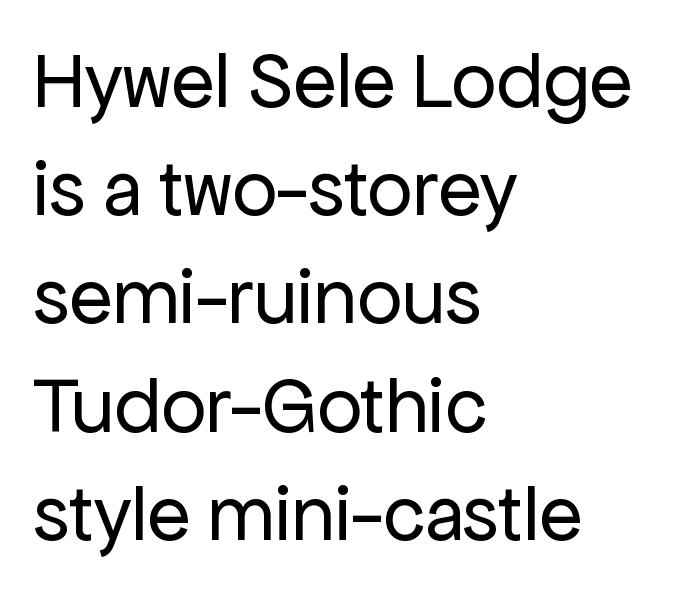
Q: Is the text bold? A: No.
Q: Is the text italic (slanted)? A: No, it is upright.
Q: Is the typeface a serif or a sans-serif typeface? A: Sans-serif.
Q: Is the text underlined? A: No.
Q: How is the paragraph aligned? A: Left-aligned.
Q: Is the spacing between letters normal or unusually wide? A: Normal.
Q: Is the spacing between lines tight, normal or loose? A: Normal.
Q: Width (condensed, normal, or wide)? A: Normal.
Q: Stroke contrast? A: Low.
Q: x-height? A: Medium.
Q: Monospaced? A: No.
